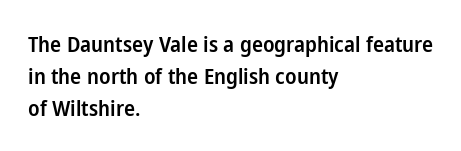
The image shows 22 px text type, upright; set left-aligned, normal line spacing (1.45x), normal letter spacing, not underlined.
